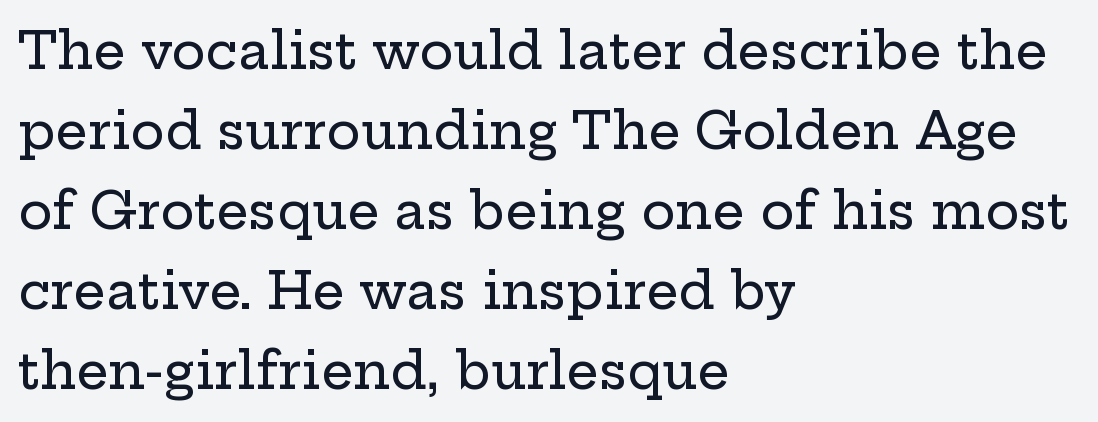
{"serif": "yes", "italic": "no", "width": "wide", "stroke_contrast": "low", "x_height": "medium", "monospaced": "no", "underline": "no", "align": "left", "line_spacing": "normal", "line_spacing_ratio": 1.57, "letter_spacing": "normal", "letter_spacing_em": 0.0, "glyph_px": 51}
